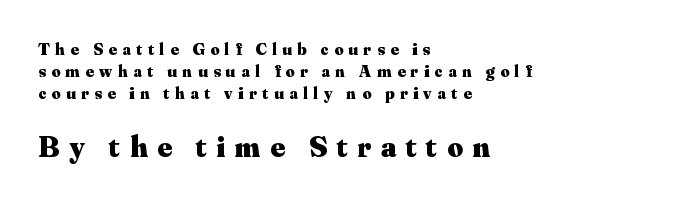
{"serif": "yes", "italic": "no", "bold": "yes", "weight": "heavy", "width": "normal", "stroke_contrast": "medium", "x_height": "small", "monospaced": "no", "underline": "no", "align": "left", "line_spacing": "normal", "line_spacing_ratio": 1.28, "letter_spacing": "wide", "letter_spacing_em": 0.33, "larger_block": "second", "size_ratio": 1.76, "glyph_px": 30}
